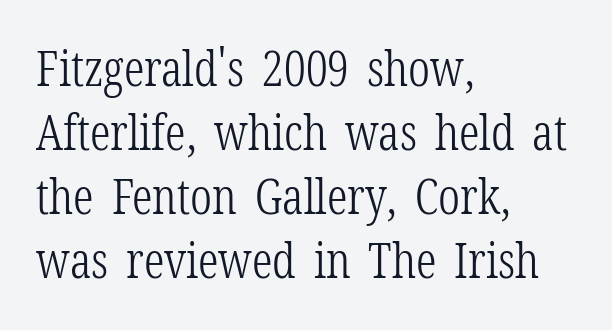
The image shows 50 px light, condensed serif type, upright; set left-aligned, normal line spacing (1.28x), normal letter spacing, not underlined; low stroke contrast and a medium x-height.
